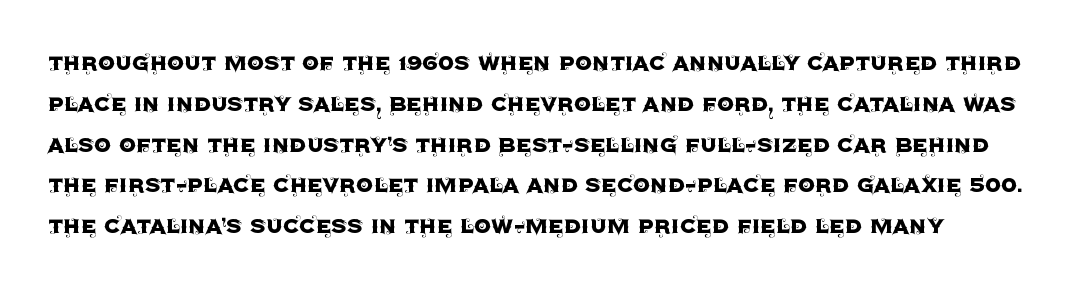
The image shows 27 px text type, upright; set normal line spacing (1.51x), normal letter spacing, not underlined.
